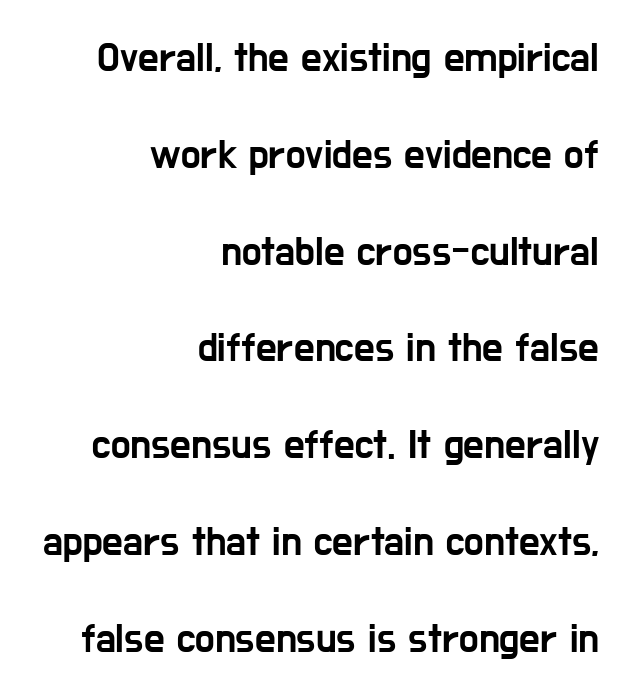
Q: Is the text italic (slanted)? A: No, it is upright.
Q: Is the typeface a serif or a sans-serif typeface? A: Sans-serif.
Q: Is the text underlined? A: No.
Q: How is the paragraph aligned? A: Right-aligned.
Q: Is the spacing between letters normal or unusually wide? A: Normal.
Q: Is the spacing between lines tight, normal or loose? A: Loose.
Q: Width (condensed, normal, or wide)? A: Condensed.
Q: Stroke contrast? A: Low.
Q: x-height? A: Medium.
Q: Monospaced? A: No.
